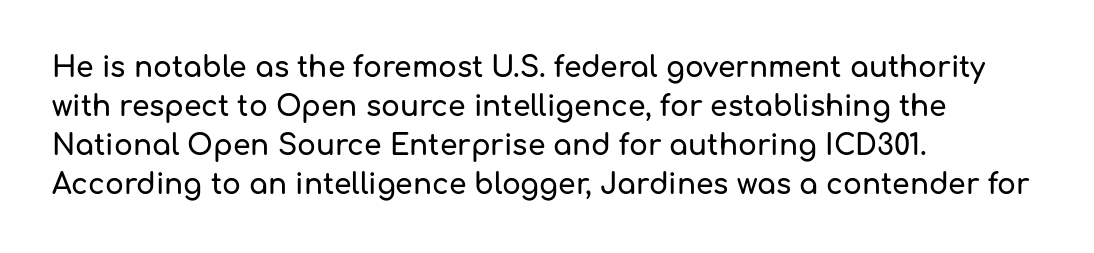
{"serif": "no", "italic": "no", "width": "normal", "stroke_contrast": "low", "x_height": "medium", "monospaced": "no", "underline": "no", "align": "left", "line_spacing": "normal", "line_spacing_ratio": 1.39, "letter_spacing": "normal", "letter_spacing_em": 0.0, "glyph_px": 28}
